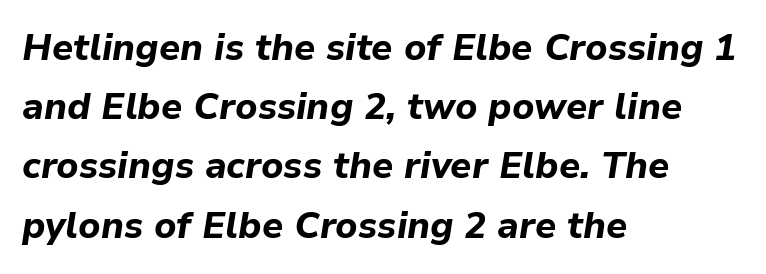
These lines carry a lot of weight — the face is fully bold. Between one letter and the next there's only the usual sliver of space. Emphasis-style slanted type is in use. Just letters on the line, the space beneath them empty.
